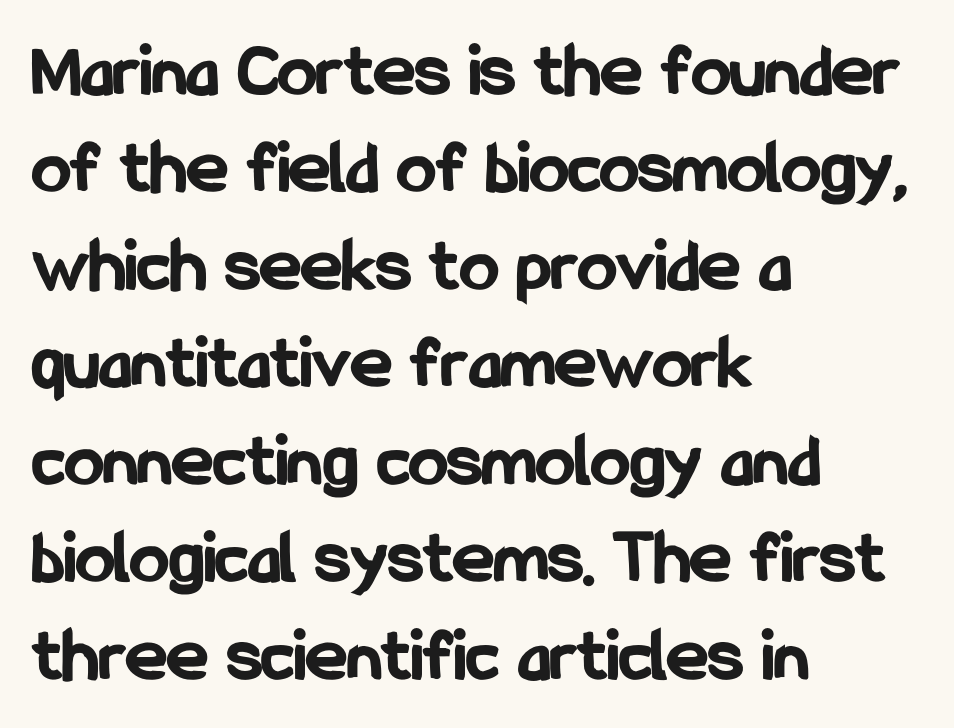
{"serif": "no", "italic": "no", "bold": "yes", "weight": "bold", "width": "condensed", "stroke_contrast": "low", "x_height": "medium", "monospaced": "no", "underline": "no", "align": "left", "line_spacing": "normal", "line_spacing_ratio": 1.25, "letter_spacing": "normal", "letter_spacing_em": 0.0, "glyph_px": 78}
